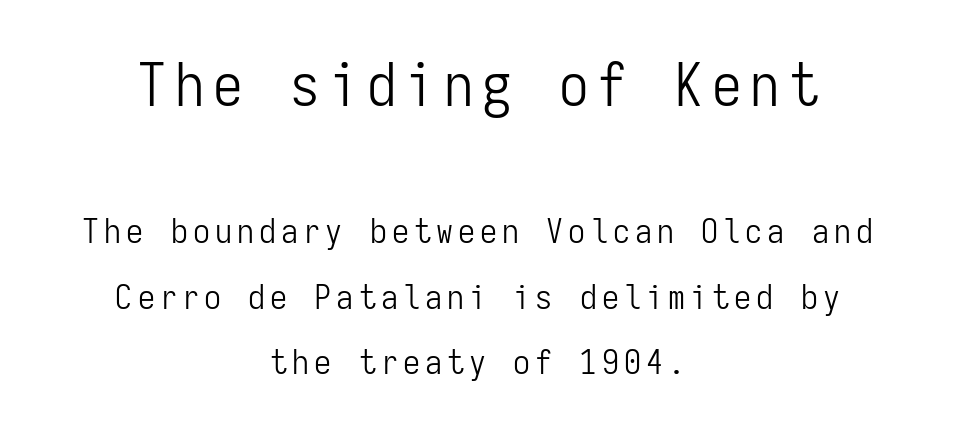
Each letter, wide or thin by design, is forced into the same width here. Check the space under the baseline: it is left empty. Does the copy run flush right? No — it is centered line by line. This sample trades compactness for vertical openness between lines.
